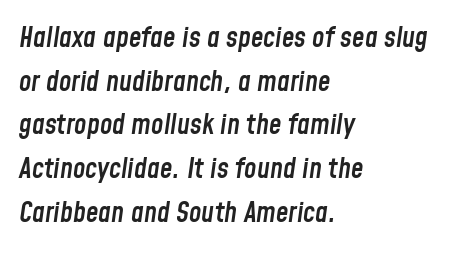
{"italic": "yes", "lean": "right", "slant_degrees": 8, "bold": "semi", "weight": "semibold", "width": "condensed", "stroke_contrast": "low", "x_height": "medium", "monospaced": "no", "underline": "no", "align": "left", "line_spacing": "normal", "line_spacing_ratio": 1.56, "letter_spacing": "normal", "letter_spacing_em": 0.0, "glyph_px": 28}
